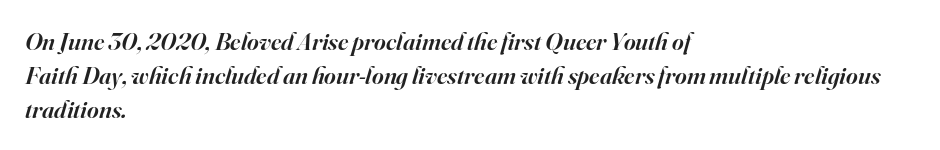
Descender tails drop into unmarked territory. Compared with typical paragraphs, the rows here are spaced about the same. One-word summary of the alignment: left. As a designer I'd log this as weight 600, semibold.
